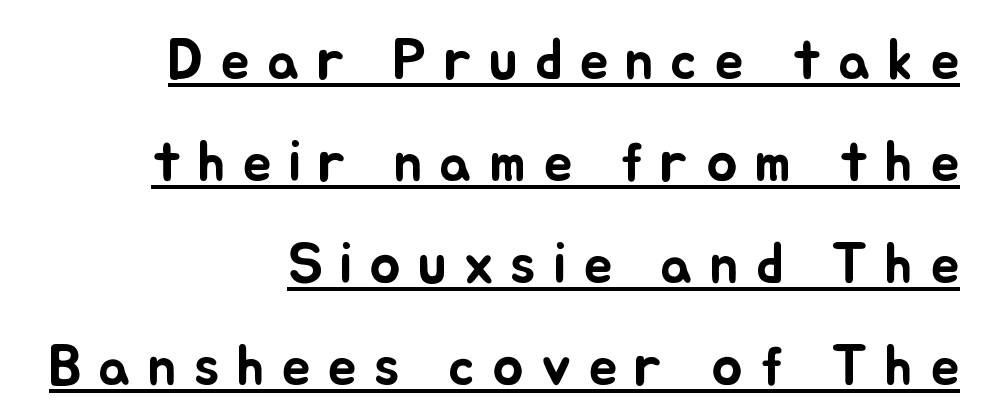
Q: Is the text italic (slanted)? A: No, it is upright.
Q: Is the text underlined? A: Yes.
Q: How is the paragraph aligned? A: Right-aligned.
Q: Is the spacing between letters normal or unusually wide? A: Unusually wide.
Q: Width (condensed, normal, or wide)? A: Normal.
Q: Stroke contrast? A: Low.
Q: x-height? A: Small.
Q: Monospaced? A: No.
